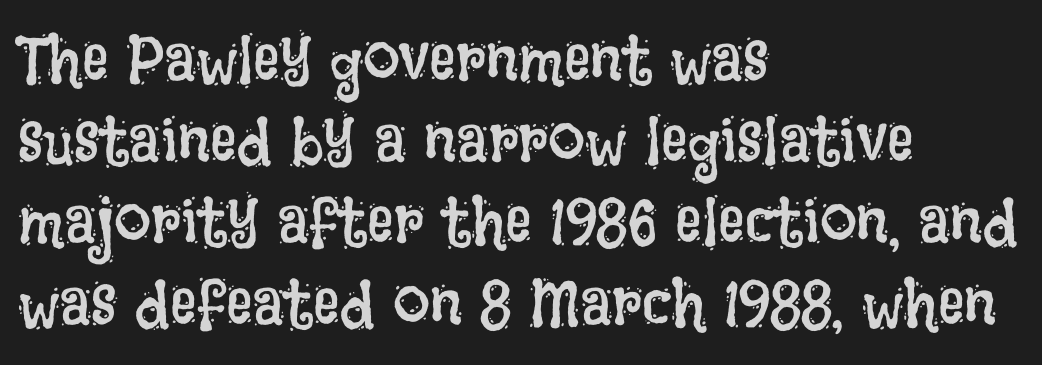
Q: Is the text bold? A: No.
Q: Is the text italic (slanted)? A: No, it is upright.
Q: Is the text underlined? A: No.
Q: How is the paragraph aligned? A: Left-aligned.
Q: Is the spacing between letters normal or unusually wide? A: Normal.
Q: Width (condensed, normal, or wide)? A: Condensed.
Q: Stroke contrast? A: Low.
Q: x-height? A: Large.
Q: Monospaced? A: No.
